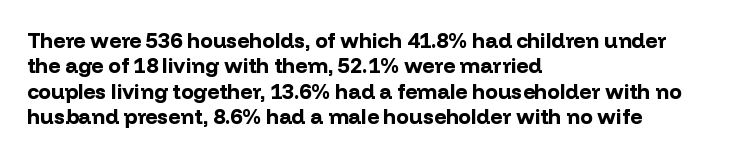
The image shows 21 px bold type, upright; set left-aligned, line spacing 1.21x, normal letter spacing, not underlined.
